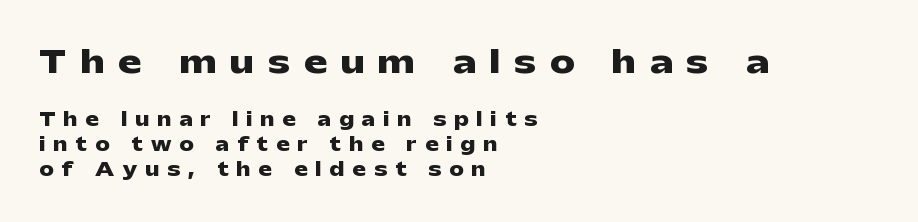
The tracking jumps out immediately: characters are airy and widely separated. Has an underline been added? It has not. Examine the stroke ends and you'll find no serifs. Larger block? The one above; the one below is distinctly smaller.
